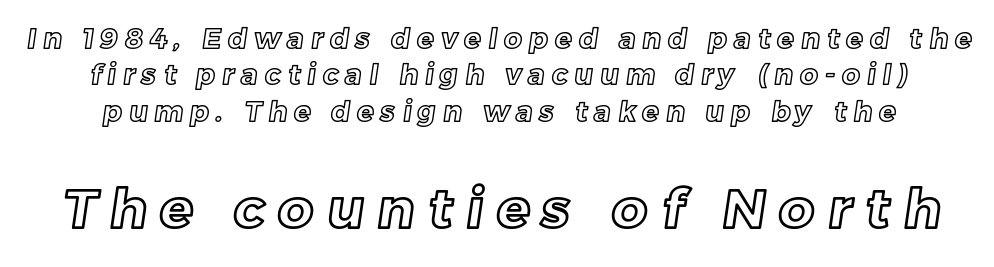
The space between consecutive lines is moderate. Compare the two chunks: the lower has the greater cap height. Here the designer chose a conventional face with non-uniform glyph widths. Any mark beneath the type? The region is blank.
